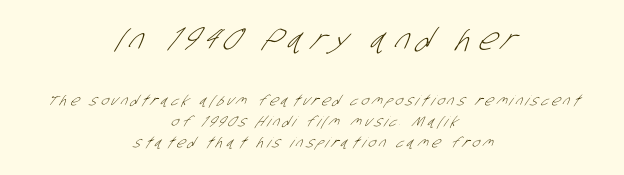
{"serif": "no", "bold": "no", "weight": "light", "width": "condensed", "stroke_contrast": "low", "x_height": "large", "monospaced": "no", "underline": "no", "align": "center", "line_spacing": "normal", "line_spacing_ratio": 1.48, "letter_spacing": "wide", "letter_spacing_em": 0.25, "larger_block": "first", "size_ratio": 2.14, "glyph_px": 30}
